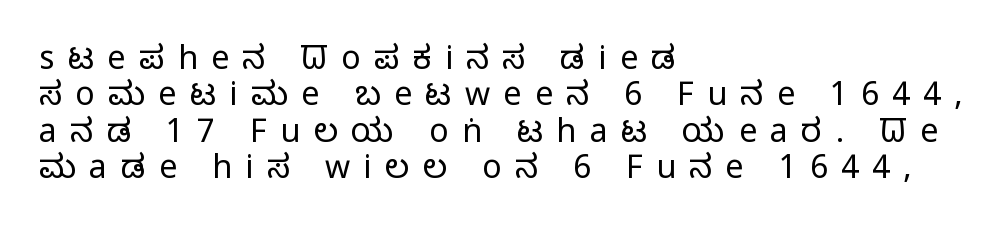
Q: Is the text bold? A: No.
Q: Is the text italic (slanted)? A: No, it is upright.
Q: Is the typeface a serif or a sans-serif typeface? A: Sans-serif.
Q: Is the text underlined? A: No.
Q: How is the paragraph aligned? A: Left-aligned.
Q: Is the spacing between letters normal or unusually wide? A: Unusually wide.
Q: Is the spacing between lines tight, normal or loose? A: Tight.
Q: Width (condensed, normal, or wide)? A: Condensed.
Q: Stroke contrast? A: Low.
Q: x-height? A: Large.
Q: Monospaced? A: No.
